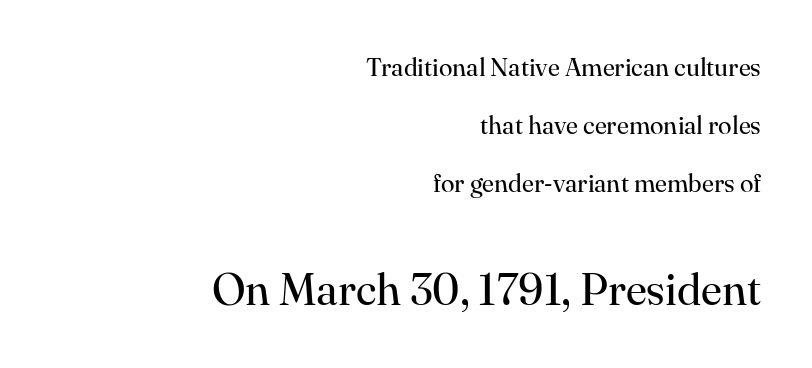
The image shows 44 px regular-weight serif type, upright; set right-aligned, loose line spacing (2.33x), normal letter spacing, not underlined; the second (bottom) block is 1.76x larger; high stroke contrast and a small x-height.
